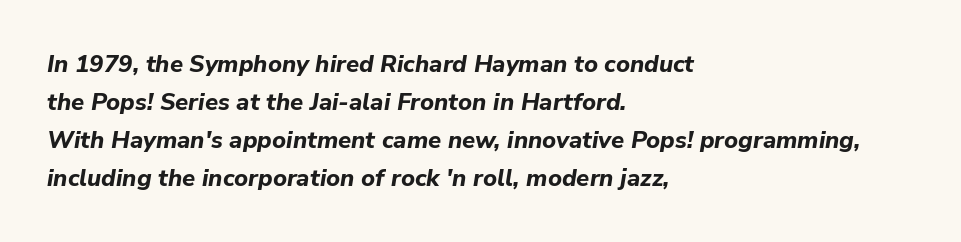
{"italic": "yes", "lean": "right", "slant_degrees": 9, "bold": "yes", "underline": "no", "align": "left", "line_spacing": "normal", "line_spacing_ratio": 1.58, "letter_spacing": "normal", "letter_spacing_em": 0.0, "glyph_px": 24}
